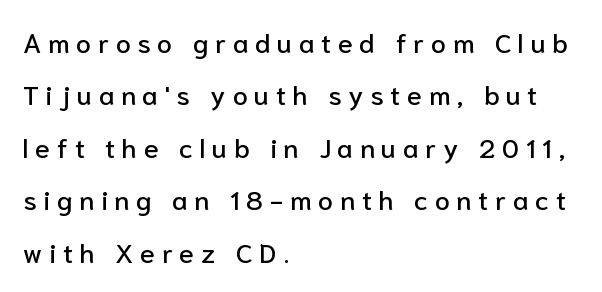
Q: Is the text italic (slanted)? A: No, it is upright.
Q: Is the text underlined? A: No.
Q: How is the paragraph aligned? A: Left-aligned.
Q: Is the spacing between letters normal or unusually wide? A: Unusually wide.
Q: Is the spacing between lines tight, normal or loose? A: Loose.
